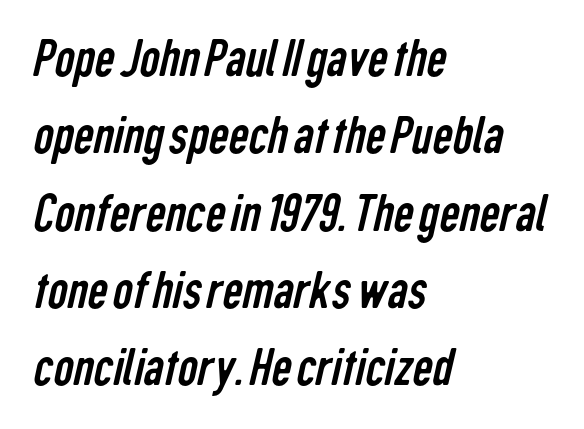
Q: Is the text bold? A: No.
Q: Is the typeface a serif or a sans-serif typeface? A: Sans-serif.
Q: Is the text underlined? A: No.
Q: How is the paragraph aligned? A: Left-aligned.
Q: Is the spacing between letters normal or unusually wide? A: Normal.
Q: Is the spacing between lines tight, normal or loose? A: Normal.
Q: Width (condensed, normal, or wide)? A: Condensed.
Q: Stroke contrast? A: Low.
Q: x-height? A: Medium.
Q: Monospaced? A: No.
